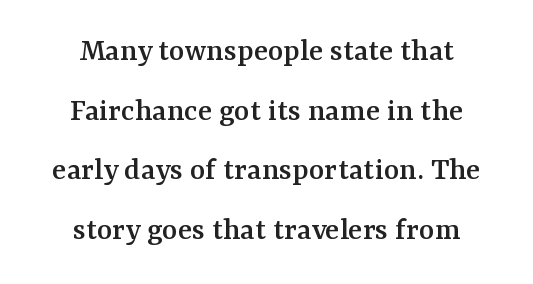
One-word summary of the alignment: center. Look at the bottom of the vertical strokes: they flare into serifs here. Decoration check: the copy has no underline. Each word holds together tightly as a unit, with standard inter-letter gaps. Do the characters align in a grid? No, the font is proportional. The type sits square on the baseline with zero lean.
